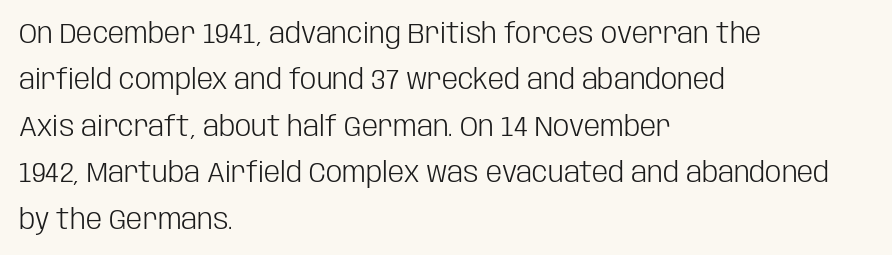
The face used here is rendered with its standard letterfit. No chunkiness to these letters — they're not bold. A classic flush-left, rag-right setting is used for this passage. The text was rendered using a sans face with plain stroke endings. The words here are not underlined. Summary of vertical rhythm: regular, with standard interline spacing.
